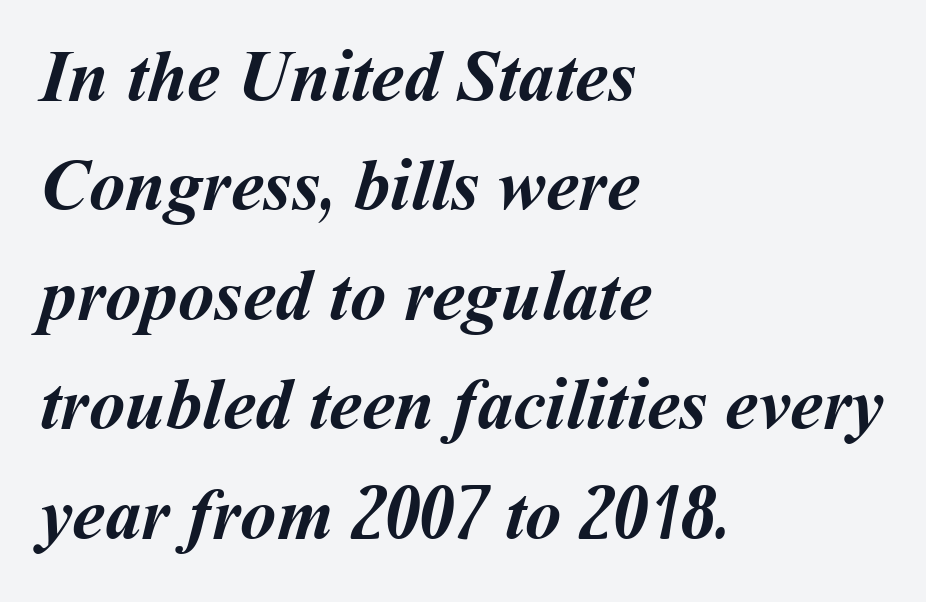
Each letter keeps its own natural width here, so spacing adapts to shape. Quick note: underline off. Compared with typical paragraphs, the rows here are spaced about the same. The lines are quadded left. Caption: standard tracking, unaltered.
